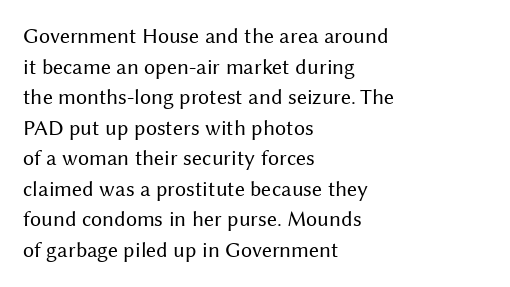
Here the glyphs are tracked normally, forming tight word shapes. This sample keeps an unexceptional amount of space between lines. Every character sits straight up, as roman type does. Each stroke keeps to a modest, everyday thickness or less. This rendering uses left alignment, leaving the right contour irregular. Descenders are the only things crossing below the line.
